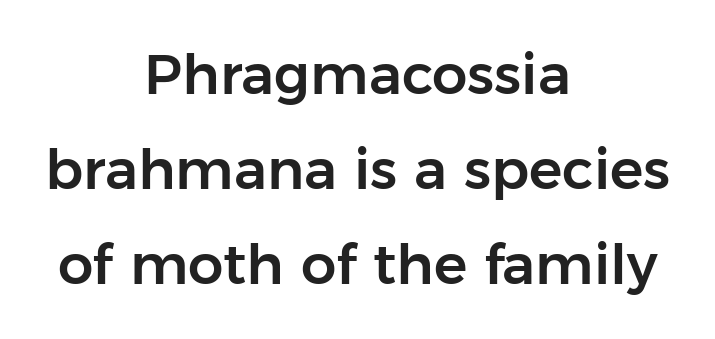
{"serif": "no", "italic": "no", "width": "normal", "stroke_contrast": "low", "x_height": "medium", "monospaced": "no", "underline": "no", "align": "center", "line_spacing": "normal", "line_spacing_ratio": 1.7, "letter_spacing": "normal", "letter_spacing_em": 0.0, "glyph_px": 56}
